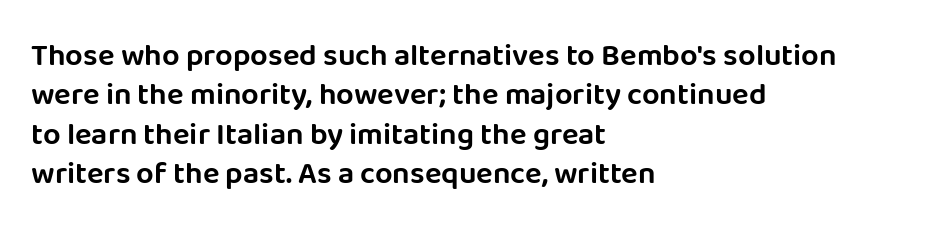
{"serif": "no", "italic": "no", "width": "normal", "stroke_contrast": "low", "x_height": "large", "monospaced": "no", "underline": "no", "align": "left", "line_spacing": "normal", "line_spacing_ratio": 1.27, "letter_spacing": "normal", "letter_spacing_em": 0.0, "glyph_px": 31}
